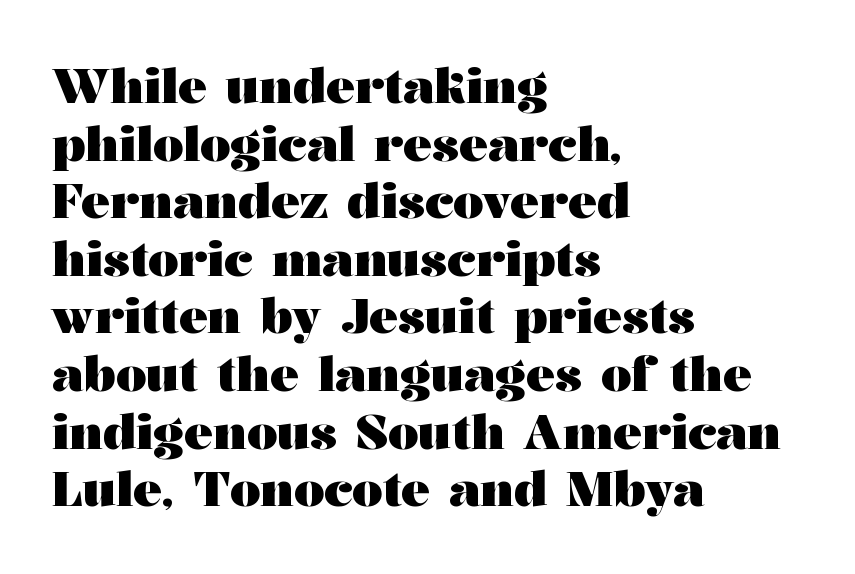
Q: Is the text bold? A: Yes.
Q: Is the text italic (slanted)? A: No, it is upright.
Q: Is the typeface a serif or a sans-serif typeface? A: Serif.
Q: Is the text underlined? A: No.
Q: How is the paragraph aligned? A: Left-aligned.
Q: Is the spacing between letters normal or unusually wide? A: Normal.
Q: Width (condensed, normal, or wide)? A: Wide.
Q: Stroke contrast? A: Medium.
Q: x-height? A: Medium.
Q: Monospaced? A: No.
